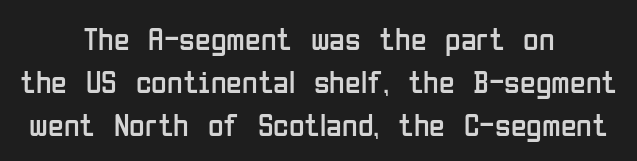
The image shows 32 px regular-weight, condensed sans-serif type, upright; set centered, normal line spacing (1.34x), normal letter spacing, not underlined; low stroke contrast and a medium x-height.
